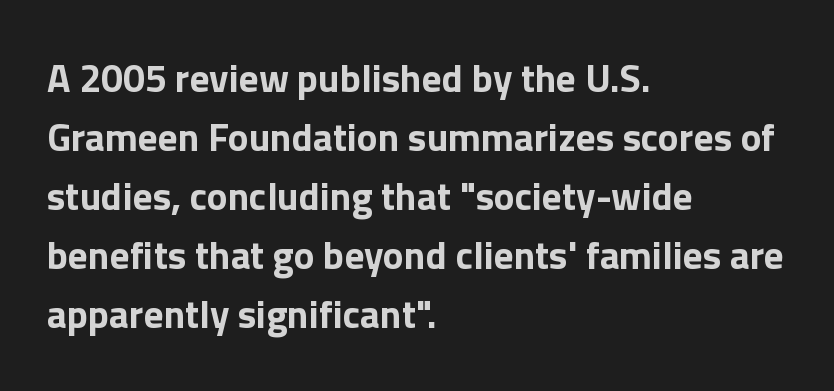
The image shows 39 px bold sans-serif type, upright; set left-aligned, normal line spacing (1.51x), normal letter spacing, not underlined; a medium x-height.
